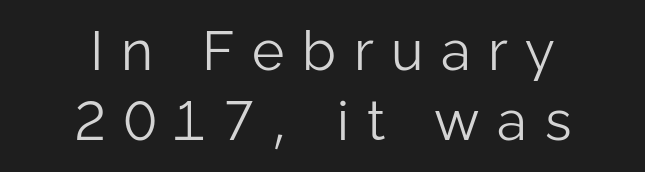
Q: Is the text bold? A: No.
Q: Is the text italic (slanted)? A: No, it is upright.
Q: Is the typeface a serif or a sans-serif typeface? A: Sans-serif.
Q: Is the text underlined? A: No.
Q: How is the paragraph aligned? A: Centered.
Q: Is the spacing between letters normal or unusually wide? A: Unusually wide.
Q: Is the spacing between lines tight, normal or loose? A: Normal.
Q: Width (condensed, normal, or wide)? A: Normal.
Q: Stroke contrast? A: Low.
Q: x-height? A: Medium.
Q: Monospaced? A: No.
